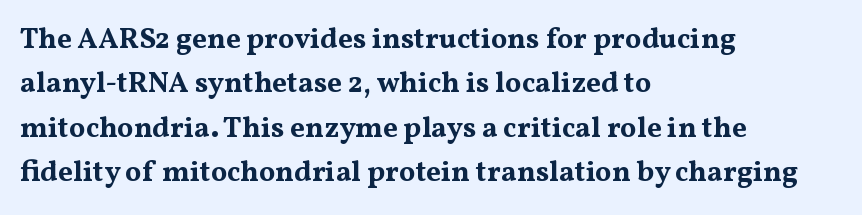
Designer's note — italics off, roman on. The type is set solid horizontally, with unmodified tracking. Normally led — the rows are evenly, conventionally spaced. A typesetter would call this proportional, since set widths differ per character.
